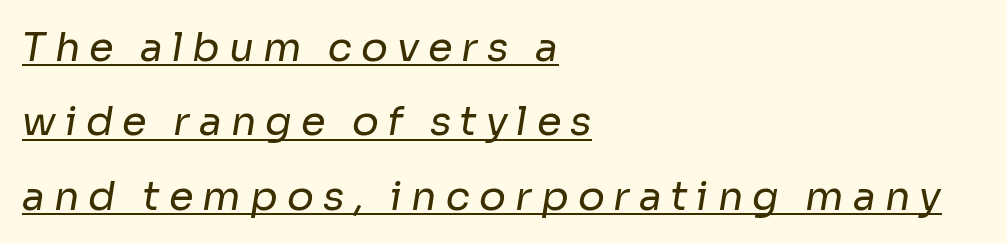
The image shows 40 px regular-weight sans-serif type; set left-aligned, line spacing 1.86x, unusually wide letter spacing (+0.22 em), underlined; low stroke contrast and a medium x-height.
